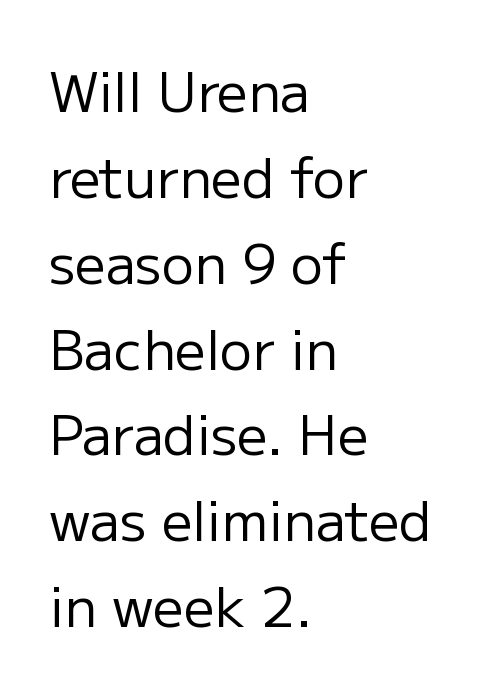
{"serif": "no", "italic": "no", "bold": "no", "weight": "regular", "width": "normal", "stroke_contrast": "low", "x_height": "medium", "monospaced": "no", "underline": "no", "align": "left", "line_spacing": "normal", "line_spacing_ratio": 1.59, "letter_spacing": "normal", "letter_spacing_em": 0.0, "glyph_px": 54}
